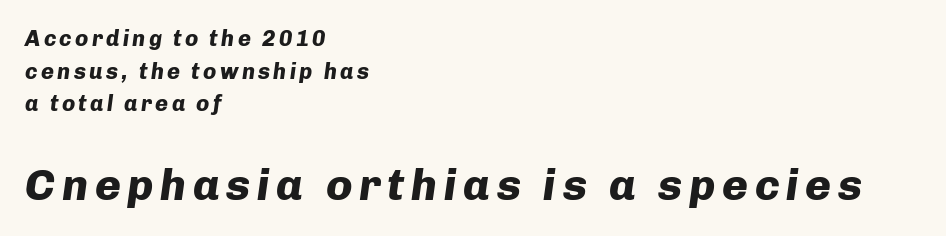
The glyphs are unaccompanied by any horizontal stroke below them. These lines sit exactly where default settings would place them. The face used here appears at its bigger size in the lower chunk. Is the type bold? Yes — the strokes are clearly thick and heavy. Do the characters align in a grid? No, the font is proportional. Line starts are locked; line ends wander.
